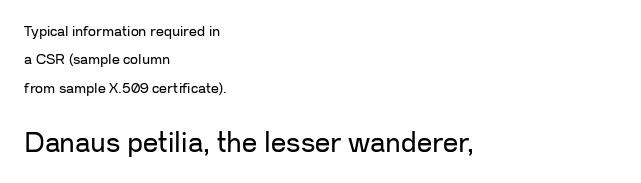
{"italic": "no", "bold": "no", "underline": "no", "align": "left", "line_spacing": "loose", "line_spacing_ratio": 2.02, "letter_spacing": "normal", "letter_spacing_em": 0.0, "larger_block": "second", "size_ratio": 1.93, "glyph_px": 27}
